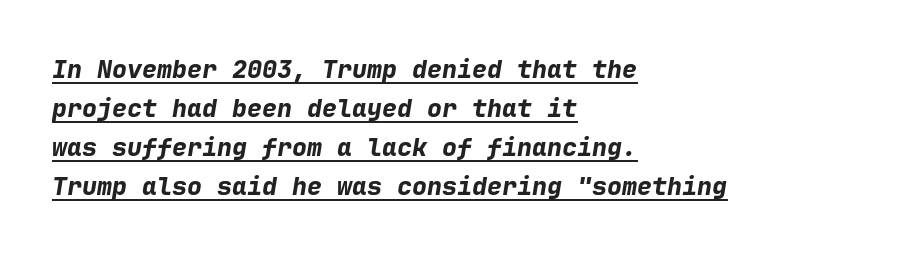
Q: Is the text bold? A: Yes.
Q: Is the text italic (slanted)? A: Yes, it leans right by about 9 degrees.
Q: Is the text underlined? A: Yes.
Q: How is the paragraph aligned? A: Left-aligned.
Q: Is the spacing between letters normal or unusually wide? A: Normal.
Q: Is the spacing between lines tight, normal or loose? A: Normal.
